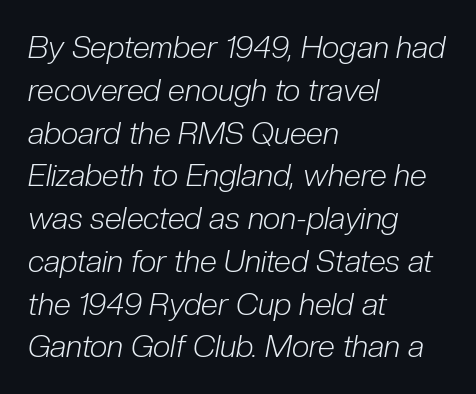
Slanted lettering throughout. The face used here is proportionally spaced, like ordinary book or web type. Has an underline been added? It has not. In terms of letterspacing, this is plain default setting. This block has exactly the height ordinary leading produces. The ragged edge is on the right, which tells us the setting is flush left.
